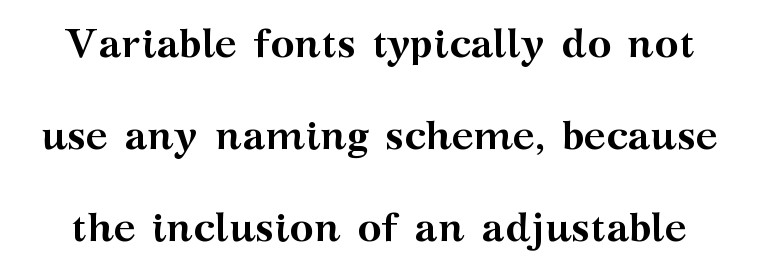
{"serif": "yes", "italic": "no", "bold": "yes", "weight": "semibold", "width": "wide", "stroke_contrast": "medium", "x_height": "medium", "monospaced": "no", "underline": "no", "line_spacing": "loose", "line_spacing_ratio": 2.24, "letter_spacing": "normal", "letter_spacing_em": 0.0, "glyph_px": 41}
